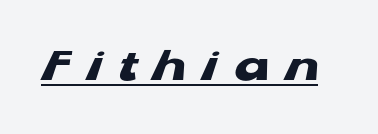
{"serif": "no", "bold": "yes", "weight": "heavy", "width": "wide", "stroke_contrast": "low", "x_height": "medium", "monospaced": "no", "underline": "yes", "letter_spacing": "wide", "letter_spacing_em": 0.29, "glyph_px": 51}
